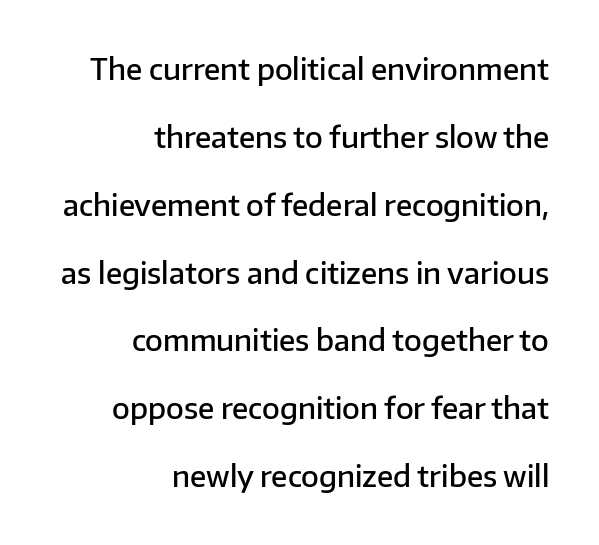
Q: Is the text bold? A: Semi-bold.
Q: Is the text italic (slanted)? A: No, it is upright.
Q: Is the typeface a serif or a sans-serif typeface? A: Sans-serif.
Q: Is the text underlined? A: No.
Q: How is the paragraph aligned? A: Right-aligned.
Q: Is the spacing between letters normal or unusually wide? A: Normal.
Q: Is the spacing between lines tight, normal or loose? A: Loose.
Q: Width (condensed, normal, or wide)? A: Normal.
Q: Stroke contrast? A: Low.
Q: x-height? A: Medium.
Q: Monospaced? A: No.
